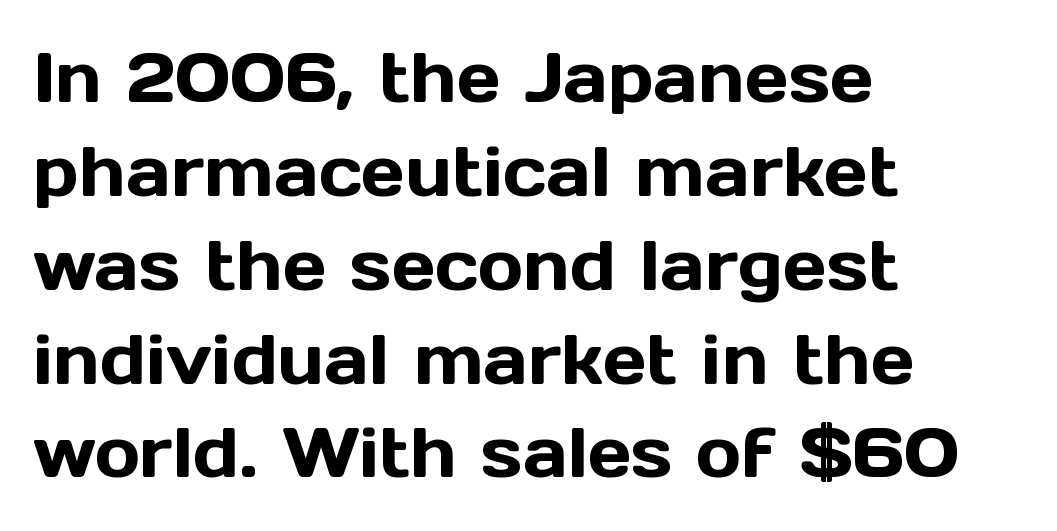
{"serif": "no", "italic": "no", "width": "normal", "x_height": "medium", "monospaced": "no", "underline": "no", "align": "left", "line_spacing": "normal", "line_spacing_ratio": 1.36, "letter_spacing": "normal", "letter_spacing_em": 0.0, "glyph_px": 69}
